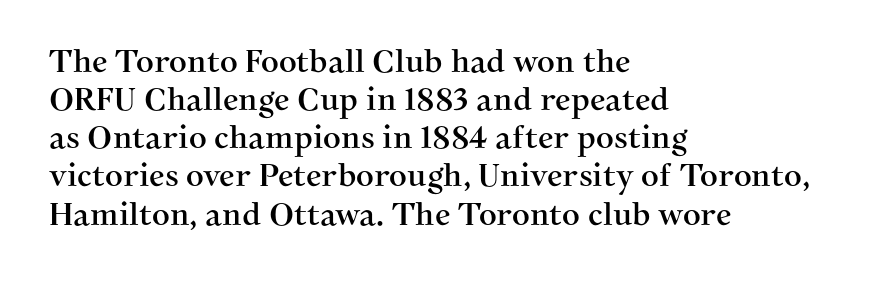
These lines are composed in type with serifs. Italic? Not at all — the glyphs are vertical. Is the block centered? No — it sits flush against the left margin. Characters follow at the spacing the type designer built in.
